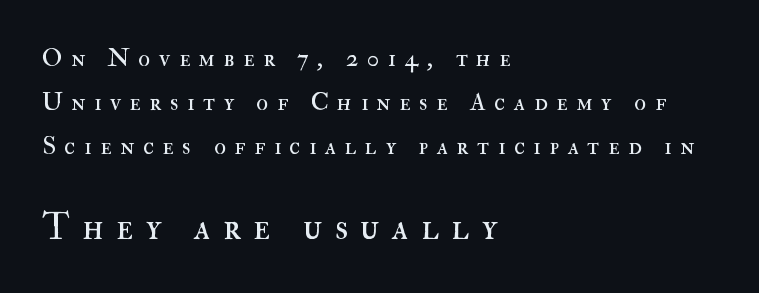
Q: Is the text bold? A: No.
Q: Is the text italic (slanted)? A: No, it is upright.
Q: Is the text underlined? A: No.
Q: How is the paragraph aligned? A: Left-aligned.
Q: Is the spacing between letters normal or unusually wide? A: Unusually wide.
Q: Which block of text is set in a larger size, the first (top) or the second (bottom)? A: The second (bottom) one.
Q: Width (condensed, normal, or wide)? A: Normal.
Q: Stroke contrast? A: High.
Q: x-height? A: Small.
Q: Monospaced? A: No.
